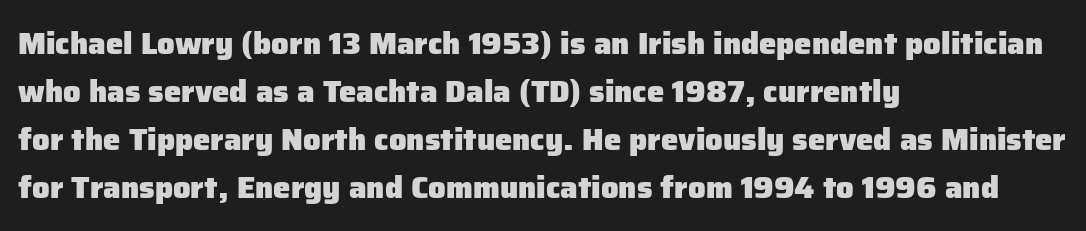
The image shows 31 px heavy sans-serif type, upright; set left-aligned, normal line spacing (1.55x), normal letter spacing, not underlined; low stroke contrast and a medium x-height.
